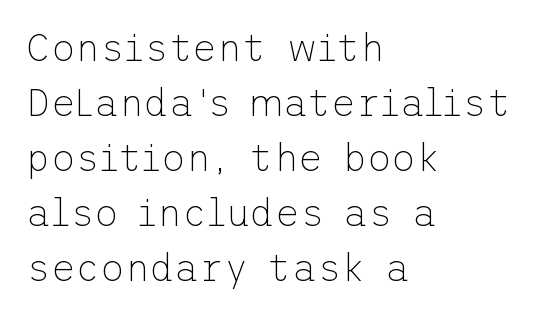
Q: Is the text bold? A: No.
Q: Is the text italic (slanted)? A: No, it is upright.
Q: Is the typeface a serif or a sans-serif typeface? A: Sans-serif.
Q: Is the text underlined? A: No.
Q: How is the paragraph aligned? A: Left-aligned.
Q: Is the spacing between letters normal or unusually wide? A: Normal.
Q: Is the spacing between lines tight, normal or loose? A: Normal.
Q: Width (condensed, normal, or wide)? A: Normal.
Q: Stroke contrast? A: Low.
Q: x-height? A: Medium.
